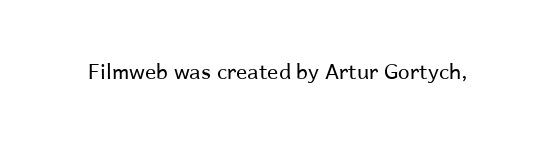
The passage shown is not underscored anywhere. The font's upright variant was chosen for this text. Stems here are at most as thick as an everyday book face. Observe the ordinary spacing: letters are neighbours, not strangers.
